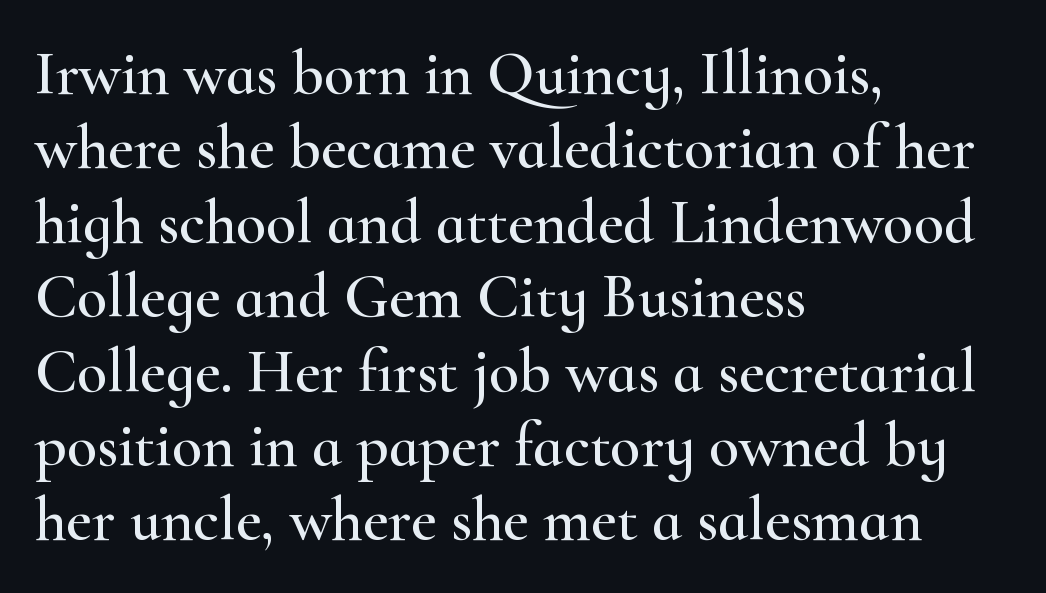
The image shows 62 px wide serif type, upright; set left-aligned, line spacing 1.2x, normal letter spacing, not underlined; high stroke contrast and a small x-height.
